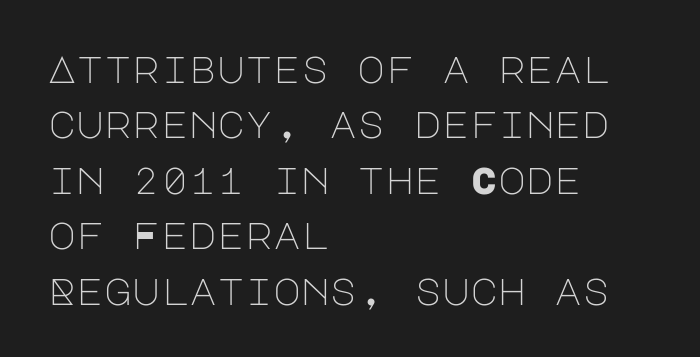
The area under the type is left untouched. Interline gaps are of average width in this sample. The designer went with a sans here, leaving each stem footless. Is the block centered? No — it sits flush against the left margin. Italic: no, the glyphs are upright roman. The tracking reads as untouched default to a designer's eye.
